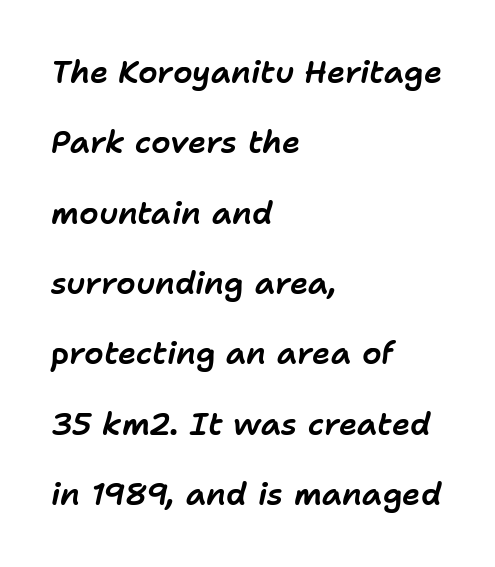
No word sits above an underline. A typesetter would call this leading open, well beyond the default. The whole block is typeset with a tilt. If you drew a ruler down the left edge, every line would touch it.
